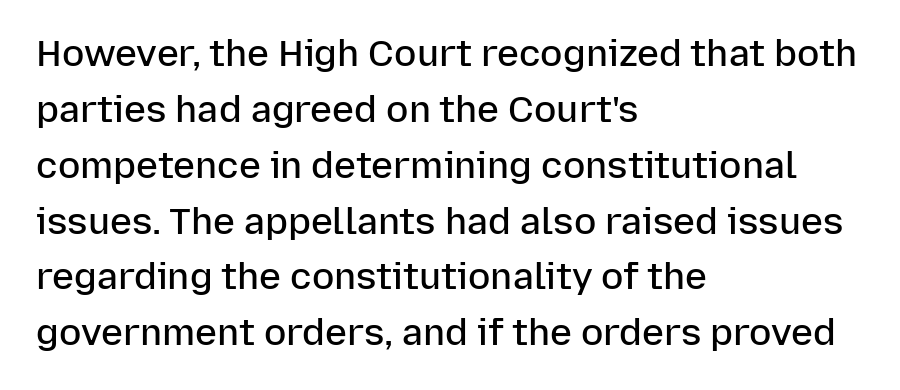
{"serif": "no", "italic": "no", "bold": "semi", "weight": "semibold", "width": "normal", "stroke_contrast": "low", "x_height": "medium", "monospaced": "no", "underline": "no", "align": "left", "line_spacing": "normal", "line_spacing_ratio": 1.51, "letter_spacing": "normal", "letter_spacing_em": 0.0, "glyph_px": 37}
